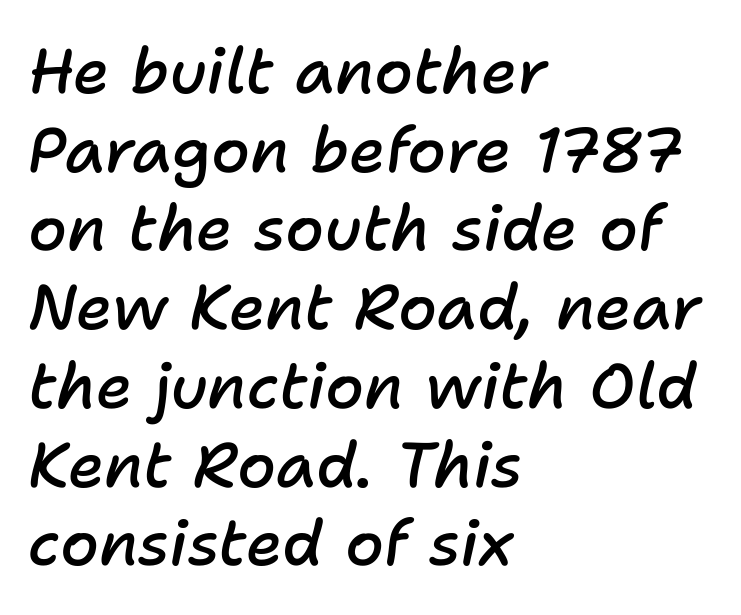
How heavy is the stroke? Medium-heavy — a semibold, shy of bold. An italicized treatment has been applied to the whole sample. Lines of text with bare space underneath. Standard letterfit; no display-style spreading of the glyphs. In terms of leading, this rendering sits right in the middle. A classic flush-left, rag-right setting is used for this passage.
